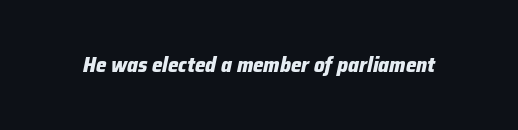
{"italic": "yes", "lean": "right", "slant_degrees": 12, "bold": "yes", "underline": "no", "letter_spacing": "normal", "letter_spacing_em": 0.0, "glyph_px": 21}
